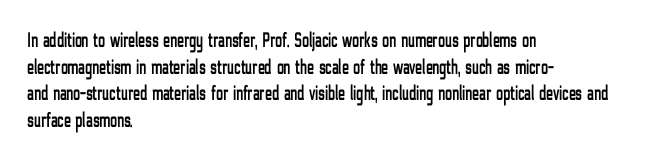
The image shows 21 px text type, upright; set left-aligned, normal line spacing (1.27x), normal letter spacing, not underlined.
